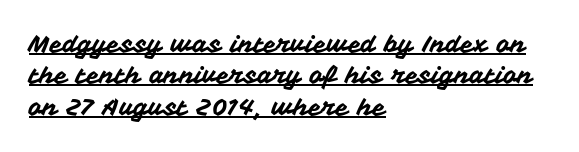
The image shows 24 px text type; set left-aligned, normal line spacing (1.31x), normal letter spacing, underlined.
